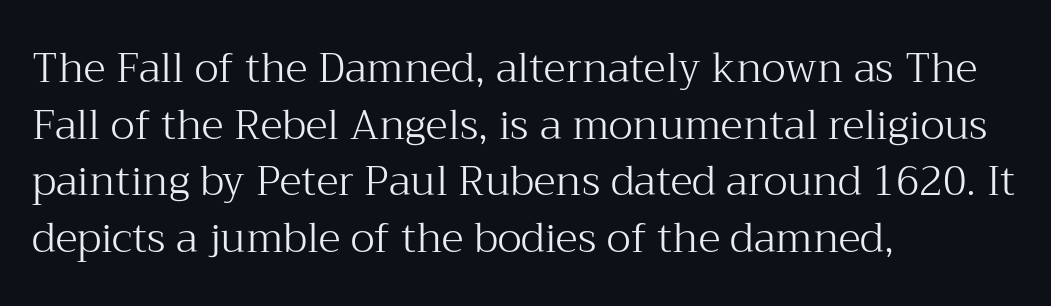
The image shows 41 px light serif type, upright; set left-aligned, normal line spacing (1.38x), normal letter spacing, not underlined; medium stroke contrast and a medium x-height.
